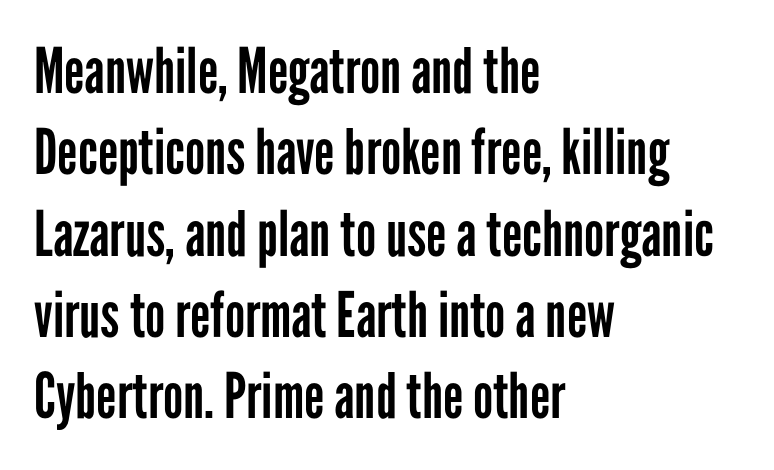
{"serif": "no", "italic": "no", "bold": "no", "weight": "regular", "width": "condensed", "stroke_contrast": "low", "x_height": "medium", "monospaced": "no", "underline": "no", "align": "left", "line_spacing": "normal", "line_spacing_ratio": 1.29, "letter_spacing": "normal", "letter_spacing_em": 0.0, "glyph_px": 63}
